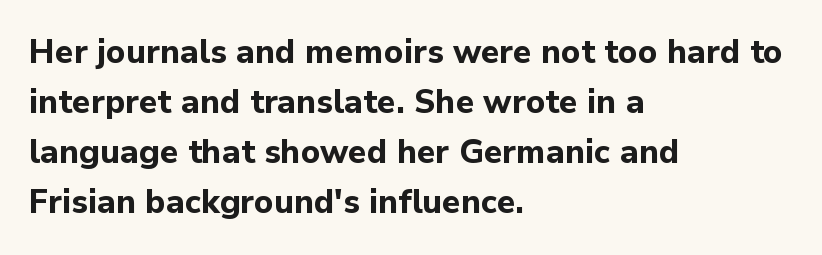
Q: Is the text bold? A: Yes.
Q: Is the text italic (slanted)? A: No, it is upright.
Q: Is the typeface a serif or a sans-serif typeface? A: Sans-serif.
Q: Is the text underlined? A: No.
Q: How is the paragraph aligned? A: Left-aligned.
Q: Is the spacing between letters normal or unusually wide? A: Normal.
Q: Is the spacing between lines tight, normal or loose? A: Normal.
Q: Width (condensed, normal, or wide)? A: Normal.
Q: Stroke contrast? A: Low.
Q: x-height? A: Medium.
Q: Monospaced? A: No.
